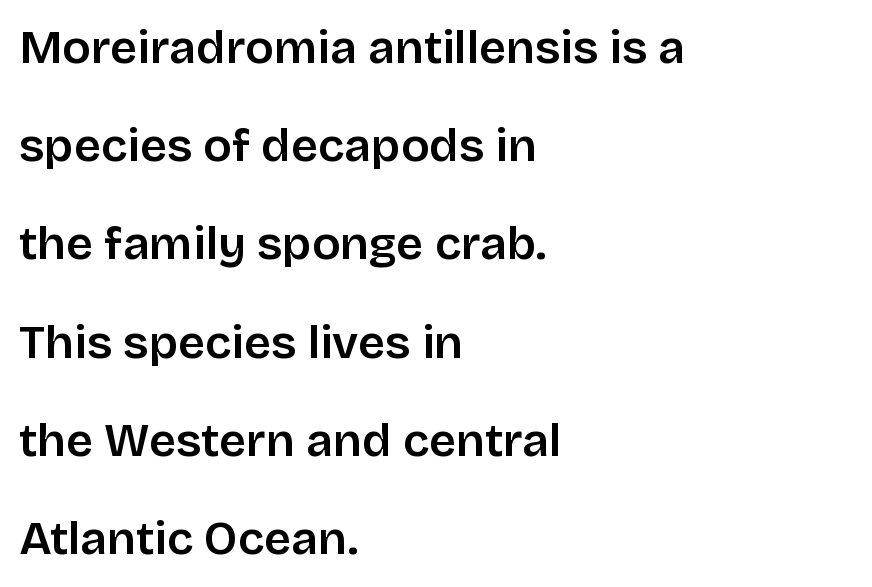
The image shows 47 px semibold sans-serif type, upright; set left-aligned, loose line spacing (2.09x), normal letter spacing, not underlined; low stroke contrast and a large x-height.
